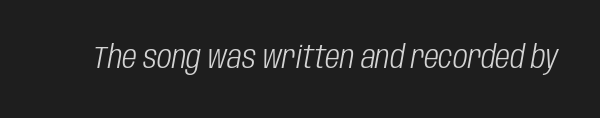
Q: Is the text bold? A: No.
Q: Is the text italic (slanted)? A: Yes, it leans right by about 10 degrees.
Q: Is the text underlined? A: No.
Q: Is the spacing between letters normal or unusually wide? A: Normal.
Q: Width (condensed, normal, or wide)? A: Condensed.
Q: Stroke contrast? A: Low.
Q: x-height? A: Large.
Q: Monospaced? A: No.
